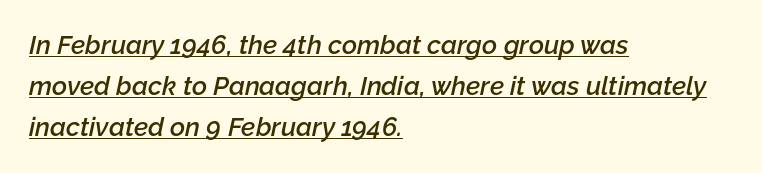
{"italic": "yes", "lean": "right", "slant_degrees": 12, "bold": "semi", "underline": "yes", "align": "left", "line_spacing": "normal", "line_spacing_ratio": 1.58, "letter_spacing": "normal", "letter_spacing_em": 0.0, "glyph_px": 26}
